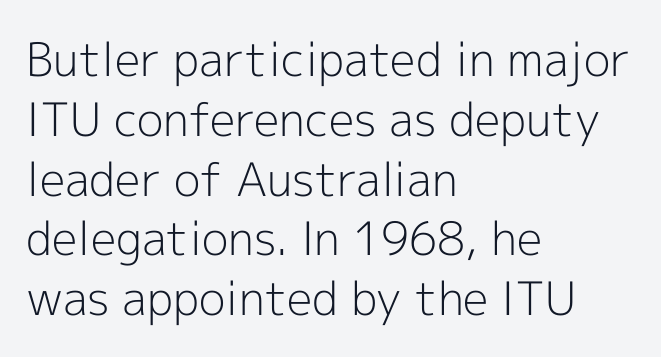
The image shows 46 px light sans-serif type, upright; set left-aligned, normal line spacing (1.3x), normal letter spacing, not underlined; a medium x-height.
